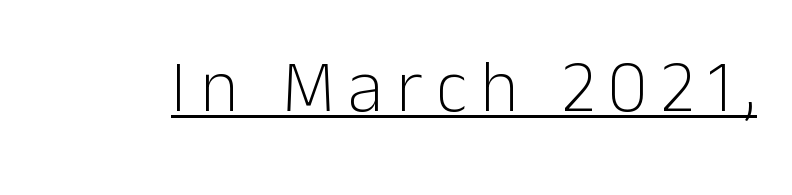
Q: Is the text bold? A: No.
Q: Is the text italic (slanted)? A: No, it is upright.
Q: Is the typeface a serif or a sans-serif typeface? A: Sans-serif.
Q: Is the text underlined? A: Yes.
Q: Width (condensed, normal, or wide)? A: Normal.
Q: Stroke contrast? A: Low.
Q: x-height? A: Medium.
Q: Monospaced? A: No.
